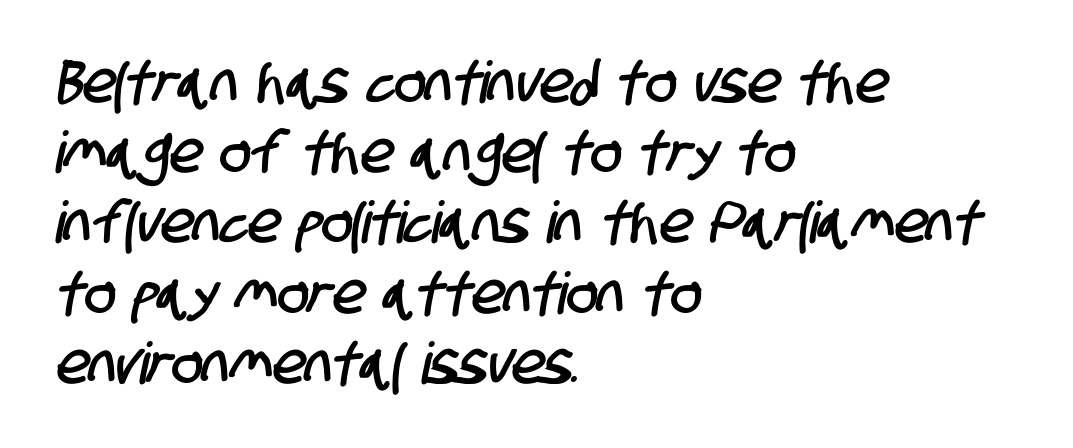
Think of a printed novel: that variable character pitch is what you see here. Bare-footed words on every line. A classic flush-left, rag-right setting is used for this passage. Words appear dense and cohesive because spacing is normal. Font category for this specimen: sans-serif.
